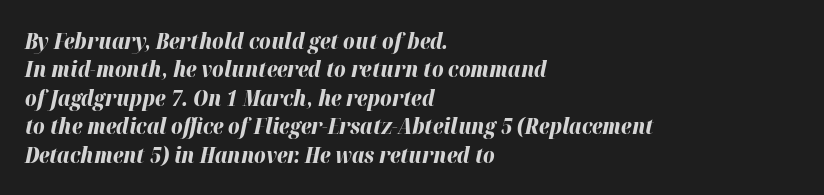
The image shows 22 px bold type, italic (leaning right); set left-aligned, normal line spacing (1.29x), normal letter spacing, not underlined.
